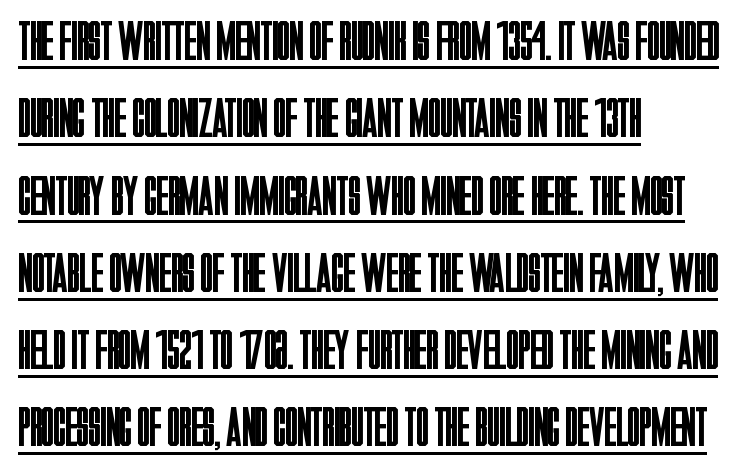
Q: Is the text bold? A: No.
Q: Is the text italic (slanted)? A: No, it is upright.
Q: Is the typeface a serif or a sans-serif typeface? A: Sans-serif.
Q: Is the text underlined? A: Yes.
Q: How is the paragraph aligned? A: Left-aligned.
Q: Is the spacing between letters normal or unusually wide? A: Normal.
Q: Is the spacing between lines tight, normal or loose? A: Normal.
Q: Width (condensed, normal, or wide)? A: Condensed.
Q: Stroke contrast? A: Low.
Q: x-height? A: Large.
Q: Monospaced? A: No.
